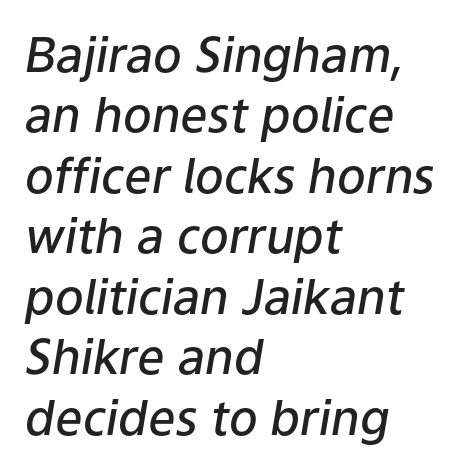
The image shows 48 px semibold type, italic (leaning right); set left-aligned, normal line spacing (1.26x), normal letter spacing, not underlined; low stroke contrast and a medium x-height.
